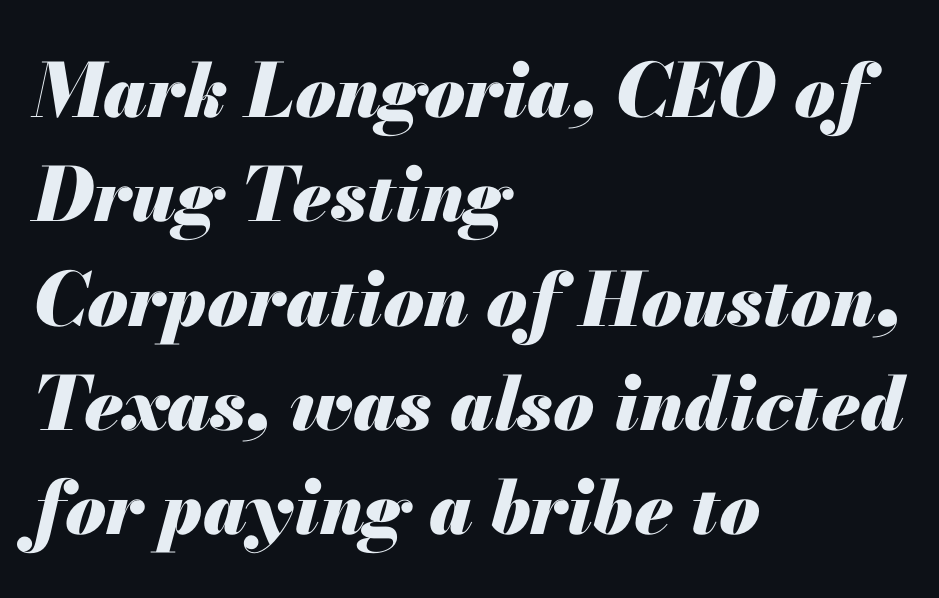
{"italic": "yes", "lean": "right", "slant_degrees": 13, "bold": "yes", "weight": "heavy", "width": "normal", "stroke_contrast": "medium", "x_height": "small", "monospaced": "no", "underline": "no", "align": "left", "line_spacing": "normal", "line_spacing_ratio": 1.41, "letter_spacing": "normal", "letter_spacing_em": 0.0, "glyph_px": 74}
